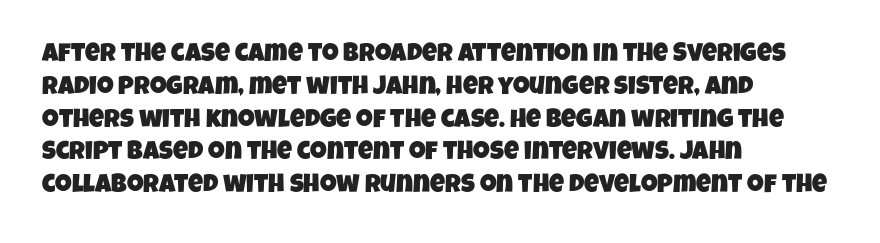
The image shows 26 px text type; set left-aligned, normal line spacing (1.26x), normal letter spacing, not underlined.
